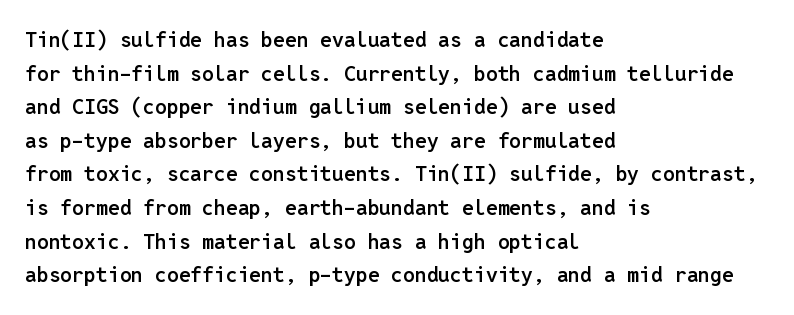
{"italic": "no", "bold": "semi", "underline": "no", "align": "left", "line_spacing": "normal", "line_spacing_ratio": 1.6, "letter_spacing": "normal", "letter_spacing_em": 0.0, "glyph_px": 21}
